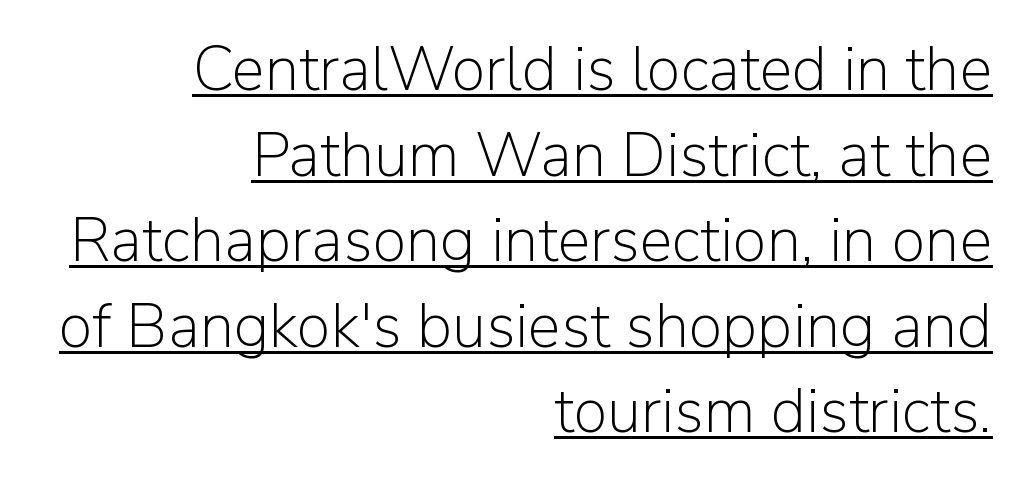
Q: Is the text bold? A: No.
Q: Is the text italic (slanted)? A: No, it is upright.
Q: Is the typeface a serif or a sans-serif typeface? A: Sans-serif.
Q: Is the text underlined? A: Yes.
Q: How is the paragraph aligned? A: Right-aligned.
Q: Is the spacing between letters normal or unusually wide? A: Normal.
Q: Is the spacing between lines tight, normal or loose? A: Normal.
Q: Width (condensed, normal, or wide)? A: Normal.
Q: Stroke contrast? A: Low.
Q: x-height? A: Medium.
Q: Monospaced? A: No.
